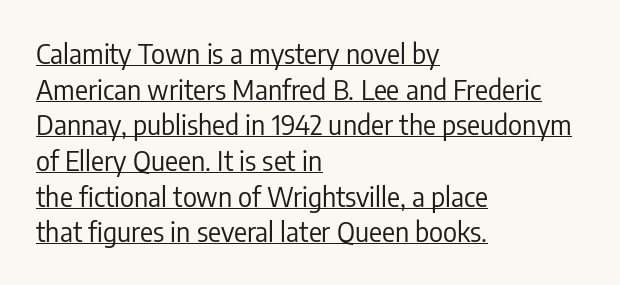
Q: Is the text bold? A: No.
Q: Is the text italic (slanted)? A: No, it is upright.
Q: Is the text underlined? A: Yes.
Q: How is the paragraph aligned? A: Left-aligned.
Q: Is the spacing between letters normal or unusually wide? A: Normal.
Q: Is the spacing between lines tight, normal or loose? A: Normal.
